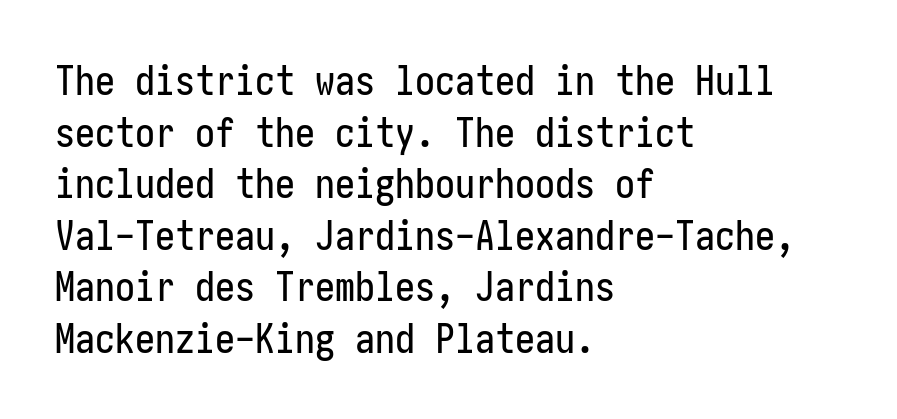
{"serif": "no", "italic": "no", "width": "condensed", "stroke_contrast": "low", "x_height": "medium", "underline": "no", "align": "left", "line_spacing": "normal", "line_spacing_ratio": 1.29, "letter_spacing": "normal", "letter_spacing_em": 0.0, "glyph_px": 40}
